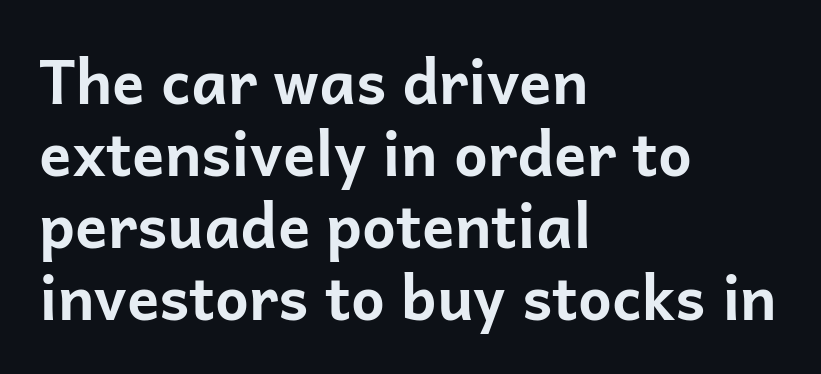
Q: Is the text bold? A: Yes.
Q: Is the text italic (slanted)? A: No, it is upright.
Q: Is the typeface a serif or a sans-serif typeface? A: Sans-serif.
Q: Is the text underlined? A: No.
Q: How is the paragraph aligned? A: Left-aligned.
Q: Is the spacing between letters normal or unusually wide? A: Normal.
Q: Width (condensed, normal, or wide)? A: Normal.
Q: Stroke contrast? A: Low.
Q: x-height? A: Medium.
Q: Monospaced? A: No.
